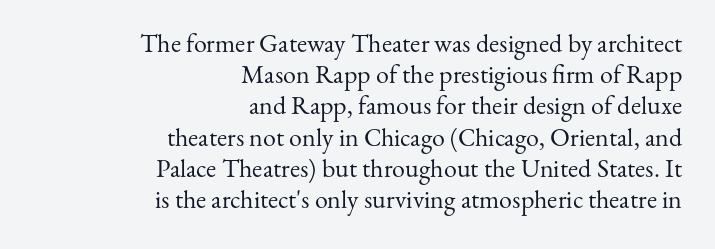
{"italic": "no", "bold": "no", "underline": "no", "align": "right", "line_spacing_ratio": 1.2, "letter_spacing": "normal", "letter_spacing_em": 0.0, "glyph_px": 26}
